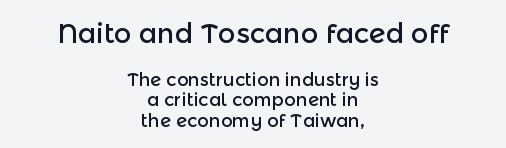
Q: Is the text italic (slanted)? A: No, it is upright.
Q: Is the text underlined? A: No.
Q: How is the paragraph aligned? A: Centered.
Q: Is the spacing between letters normal or unusually wide? A: Normal.
Q: Is the spacing between lines tight, normal or loose? A: Tight.
Q: Which block of text is set in a larger size, the first (top) or the second (bottom)? A: The first (top) one.
